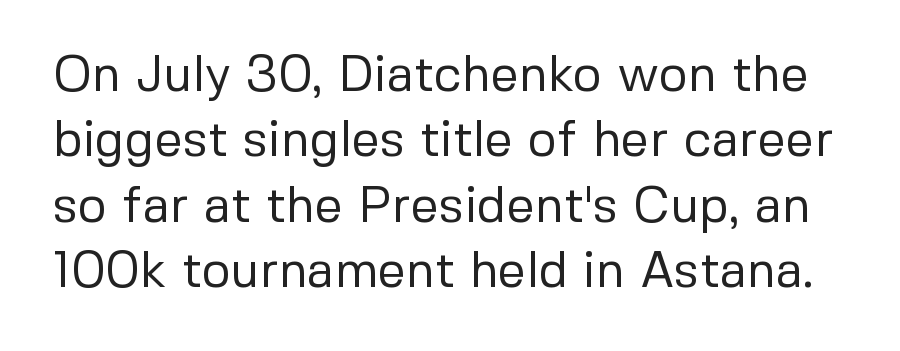
Style check: upright. Nothing heavy about these letters — not bold at all. If you measured baseline to baseline, you'd find a middling distance. Honestly, the letter spacing is just normal — you wouldn't notice it.
